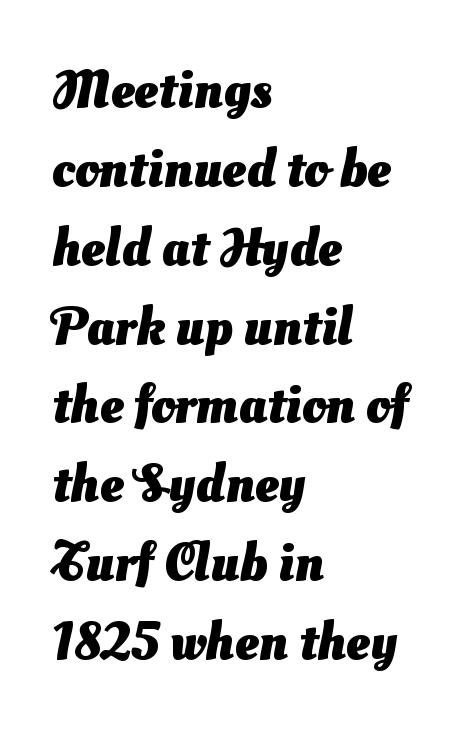
Q: Is the text bold? A: Yes.
Q: Is the typeface a serif or a sans-serif typeface? A: Sans-serif.
Q: Is the text underlined? A: No.
Q: How is the paragraph aligned? A: Left-aligned.
Q: Is the spacing between letters normal or unusually wide? A: Normal.
Q: Is the spacing between lines tight, normal or loose? A: Normal.
Q: Width (condensed, normal, or wide)? A: Normal.
Q: Stroke contrast? A: Medium.
Q: x-height? A: Small.
Q: Monospaced? A: No.
